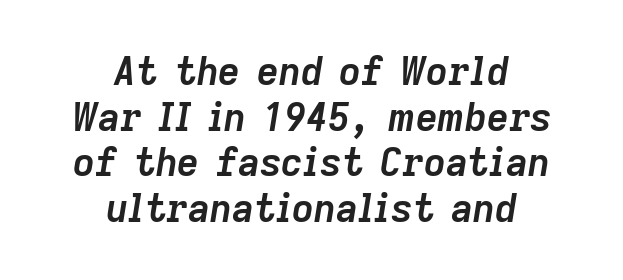
Q: Is the text bold? A: Yes.
Q: Is the text italic (slanted)? A: Yes, it leans right by about 9 degrees.
Q: Is the text underlined? A: No.
Q: How is the paragraph aligned? A: Centered.
Q: Is the spacing between letters normal or unusually wide? A: Normal.
Q: Width (condensed, normal, or wide)? A: Normal.
Q: Stroke contrast? A: Low.
Q: x-height? A: Medium.
Q: Monospaced? A: No.
